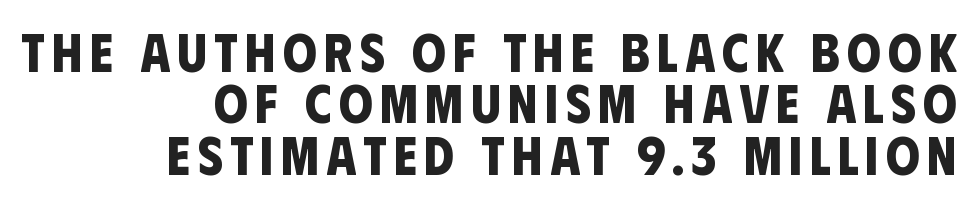
Every row of glyphs terminates at an identical x-position on the right. Descenders hang freely into open space. One glance says dense: line gaps are narrower than usual. The face used here is proportionally spaced, like ordinary book or web type. Stroke thickness is high; the sample reads as a true bold.
